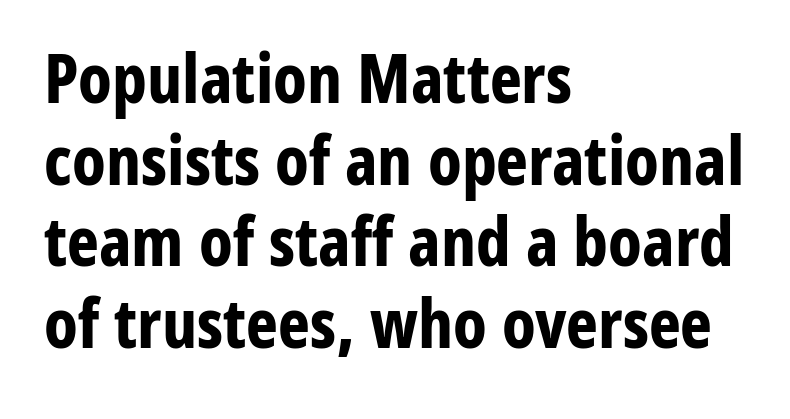
{"serif": "no", "italic": "no", "bold": "yes", "weight": "bold", "width": "condensed", "stroke_contrast": "low", "x_height": "medium", "monospaced": "no", "underline": "no", "align": "left", "line_spacing_ratio": 1.2, "letter_spacing": "normal", "letter_spacing_em": 0.0, "glyph_px": 68}
